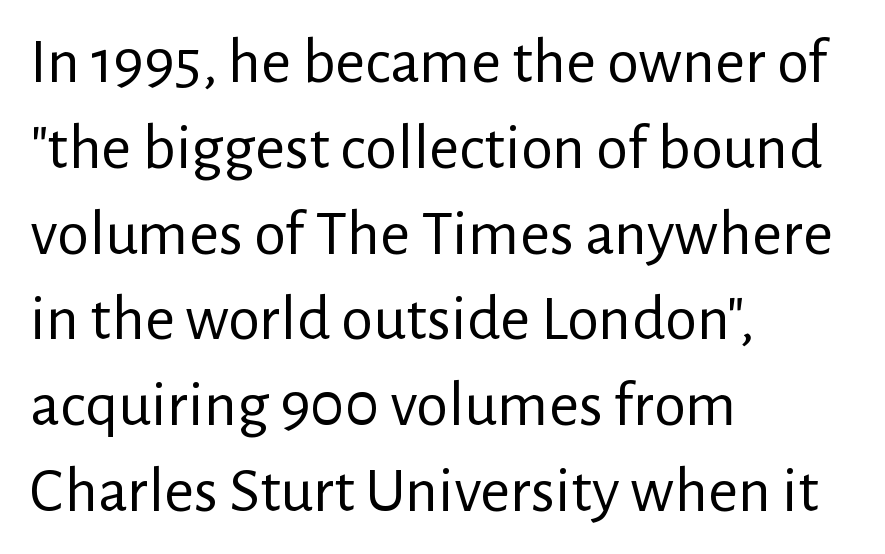
Q: Is the text bold? A: No.
Q: Is the text italic (slanted)? A: No, it is upright.
Q: Is the typeface a serif or a sans-serif typeface? A: Sans-serif.
Q: Is the text underlined? A: No.
Q: How is the paragraph aligned? A: Left-aligned.
Q: Is the spacing between letters normal or unusually wide? A: Normal.
Q: Is the spacing between lines tight, normal or loose? A: Normal.
Q: Width (condensed, normal, or wide)? A: Normal.
Q: Stroke contrast? A: Low.
Q: x-height? A: Medium.
Q: Monospaced? A: No.
